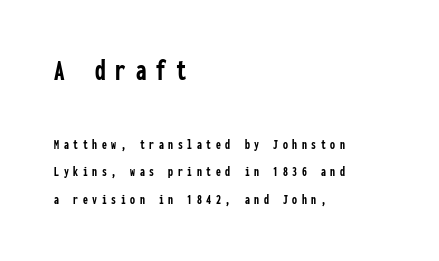
{"serif": "no", "italic": "no", "bold": "yes", "weight": "semibold", "width": "condensed", "stroke_contrast": "low", "x_height": "medium", "monospaced": "yes", "underline": "no", "align": "left", "line_spacing": "loose", "line_spacing_ratio": 1.94, "letter_spacing": "wide", "letter_spacing_em": 0.33, "larger_block": "first", "size_ratio": 2.14, "glyph_px": 30}
